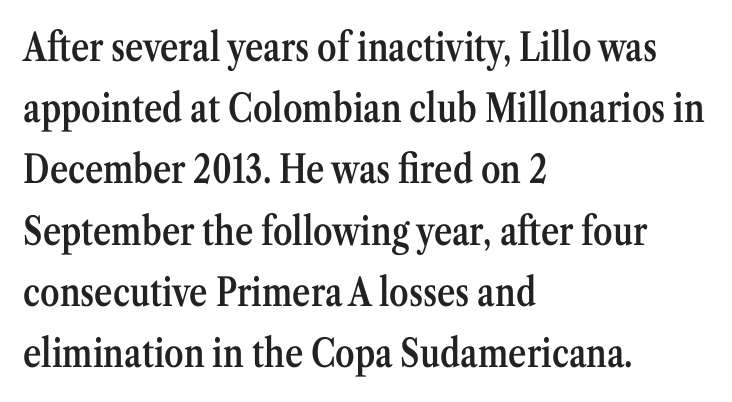
{"serif": "yes", "italic": "no", "bold": "semi", "weight": "semibold", "width": "condensed", "stroke_contrast": "medium", "x_height": "medium", "monospaced": "no", "underline": "no", "align": "left", "line_spacing": "normal", "line_spacing_ratio": 1.57, "letter_spacing": "normal", "letter_spacing_em": 0.0, "glyph_px": 39}
